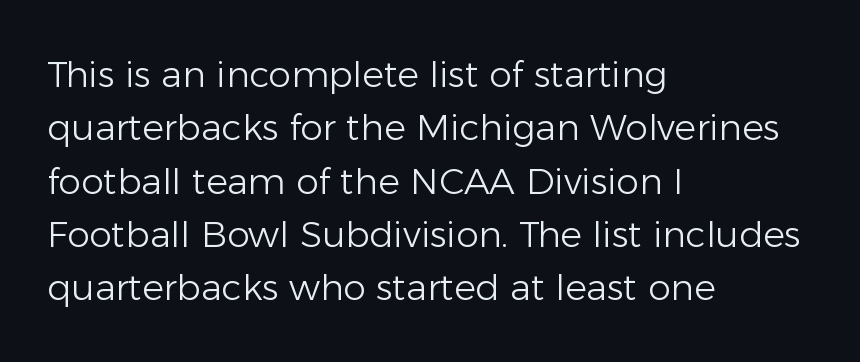
Observe the absence of serifs on each vertical stroke in this sample. Standard letterfit; no display-style spreading of the glyphs. The font's upright variant was chosen for this text. No word sits above an underline. The typesetting does not lean heavy: it is not bold. The passage shown stacks its lines at a standard gap.
